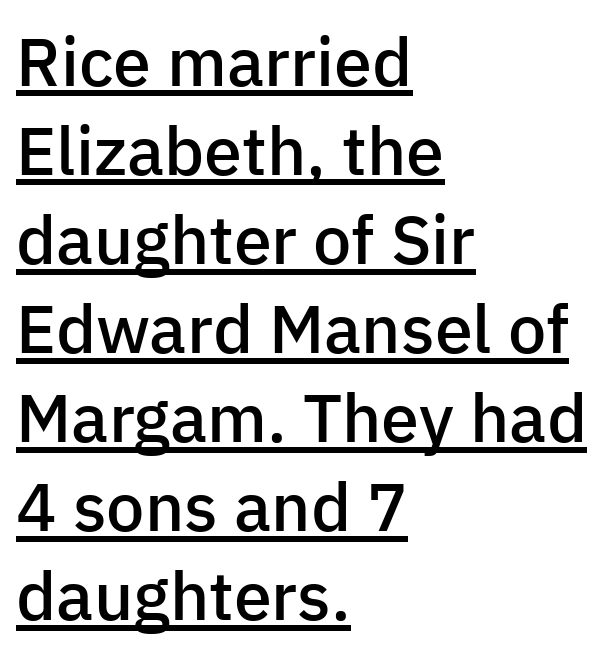
Q: Is the text bold? A: Semi-bold.
Q: Is the text italic (slanted)? A: No, it is upright.
Q: Is the typeface a serif or a sans-serif typeface? A: Sans-serif.
Q: Is the text underlined? A: Yes.
Q: How is the paragraph aligned? A: Left-aligned.
Q: Is the spacing between letters normal or unusually wide? A: Normal.
Q: Is the spacing between lines tight, normal or loose? A: Normal.
Q: Width (condensed, normal, or wide)? A: Normal.
Q: Stroke contrast? A: Low.
Q: x-height? A: Medium.
Q: Monospaced? A: No.
